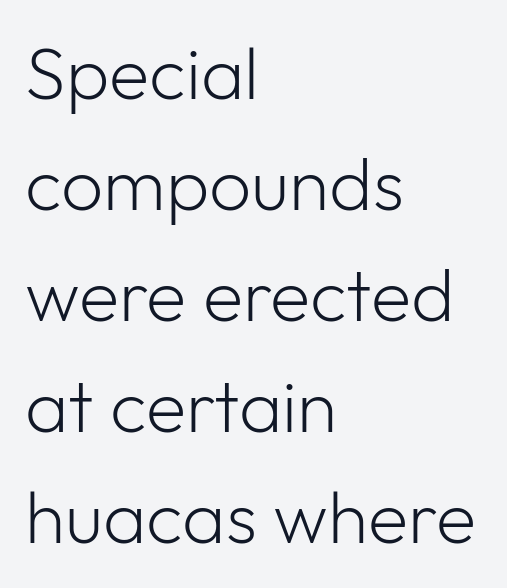
The image shows 74 px light sans-serif type, upright; set left-aligned, normal line spacing (1.5x), normal letter spacing, not underlined; low stroke contrast and a medium x-height.
